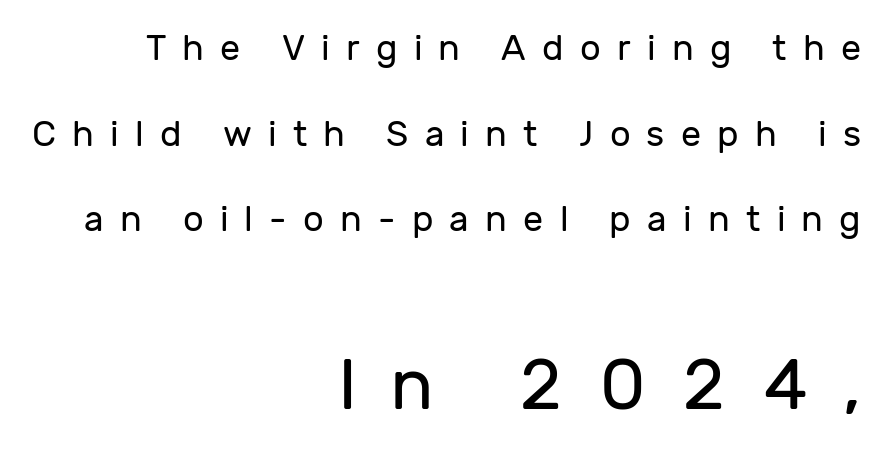
Q: Is the text bold? A: No.
Q: Is the text italic (slanted)? A: No, it is upright.
Q: Is the typeface a serif or a sans-serif typeface? A: Sans-serif.
Q: Is the text underlined? A: No.
Q: How is the paragraph aligned? A: Right-aligned.
Q: Is the spacing between letters normal or unusually wide? A: Unusually wide.
Q: Is the spacing between lines tight, normal or loose? A: Loose.
Q: Which block of text is set in a larger size, the first (top) or the second (bottom)? A: The second (bottom) one.
Q: Width (condensed, normal, or wide)? A: Normal.
Q: Stroke contrast? A: Low.
Q: x-height? A: Medium.
Q: Monospaced? A: No.
